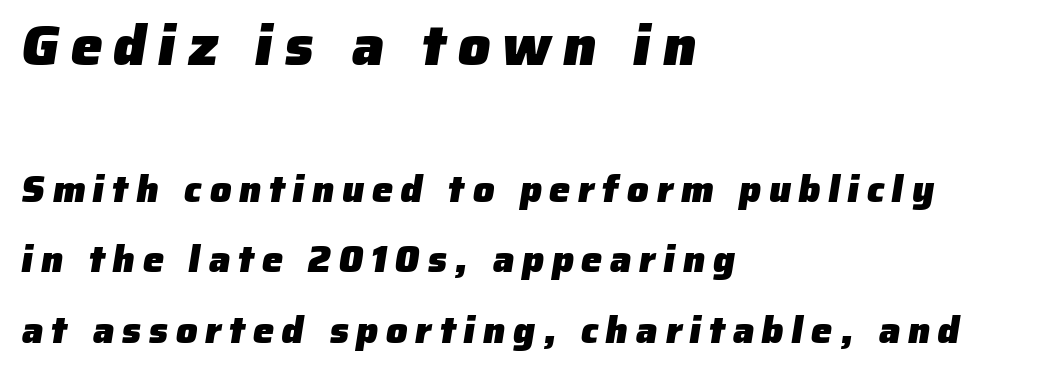
Each letter's strokes conclude bluntly, with no projecting serifs. Decoration check: the copy has no underline. Proportional: the letters do not fall into vertical columns. The line texture is sparse and dotted thanks to wide tracking. Casual observation: everything's shoved over to the left. Size hierarchy here favors the leading block over the trailing one.
